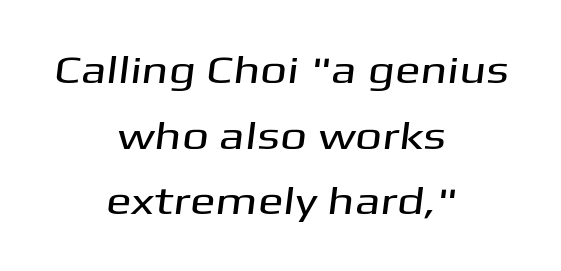
{"serif": "no", "width": "wide", "stroke_contrast": "medium", "x_height": "medium", "monospaced": "no", "underline": "no", "align": "center", "line_spacing_ratio": 1.73, "letter_spacing": "normal", "letter_spacing_em": 0.0, "glyph_px": 38}
